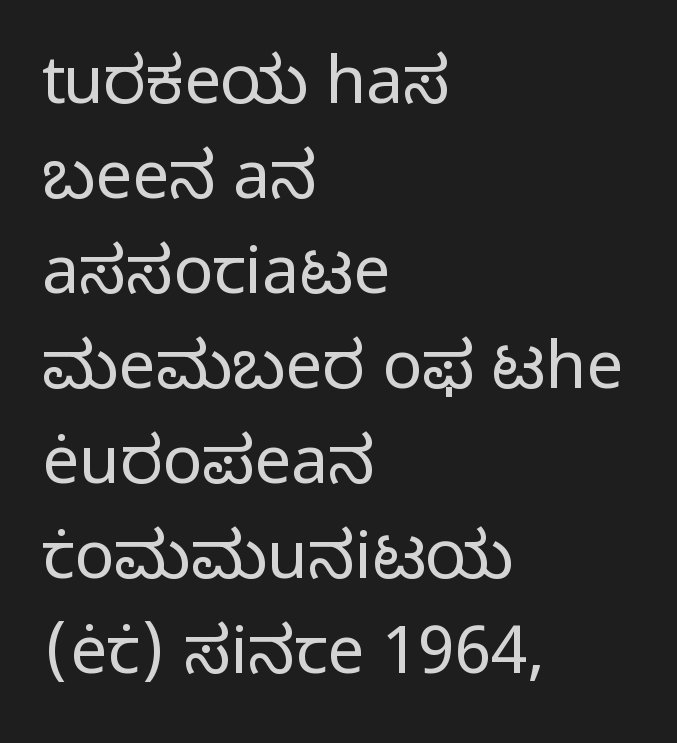
Look at the tracking — it's just the regular setting, nothing added. No word sits above an underline. Reading down the column, the eye jumps a familiar distance to each next line. The strokes are not fattened; the text isn't bold.
